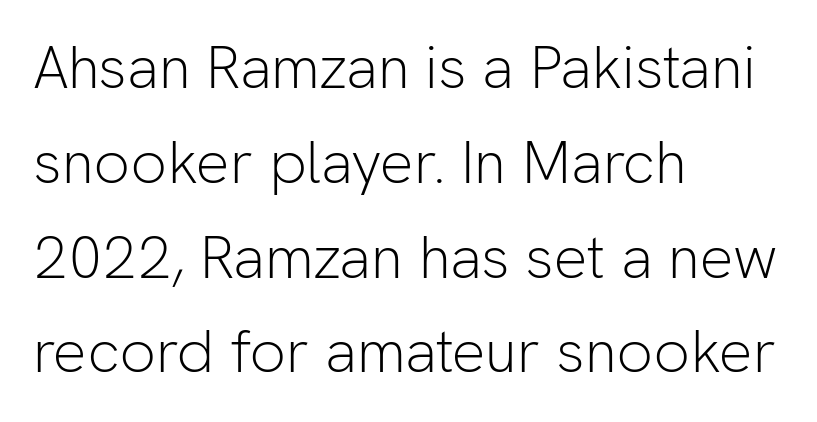
Q: Is the text bold? A: No.
Q: Is the text italic (slanted)? A: No, it is upright.
Q: Is the typeface a serif or a sans-serif typeface? A: Sans-serif.
Q: Is the text underlined? A: No.
Q: How is the paragraph aligned? A: Left-aligned.
Q: Is the spacing between letters normal or unusually wide? A: Normal.
Q: Is the spacing between lines tight, normal or loose? A: Normal.
Q: Width (condensed, normal, or wide)? A: Normal.
Q: Stroke contrast? A: Low.
Q: x-height? A: Medium.
Q: Monospaced? A: No.
